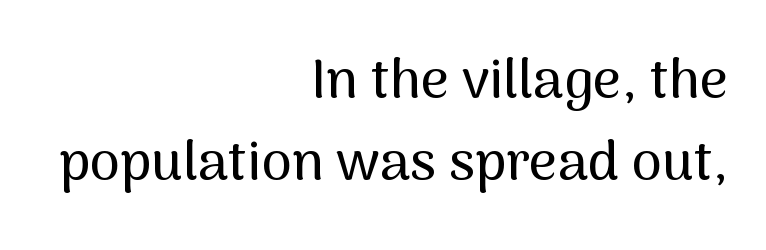
The passage shown stacks its lines at a standard gap. A typesetter would call this proportional, since set widths differ per character. Any mark beneath the type? The region is blank. Type style note: lacks serifs.
